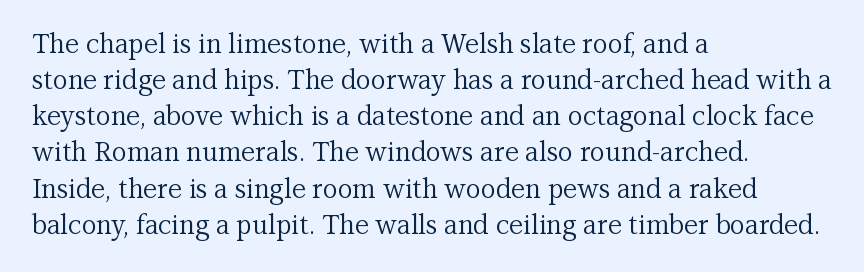
Q: Is the text bold? A: No.
Q: Is the text italic (slanted)? A: No, it is upright.
Q: Is the text underlined? A: No.
Q: How is the paragraph aligned? A: Left-aligned.
Q: Is the spacing between letters normal or unusually wide? A: Normal.
Q: Is the spacing between lines tight, normal or loose? A: Normal.
